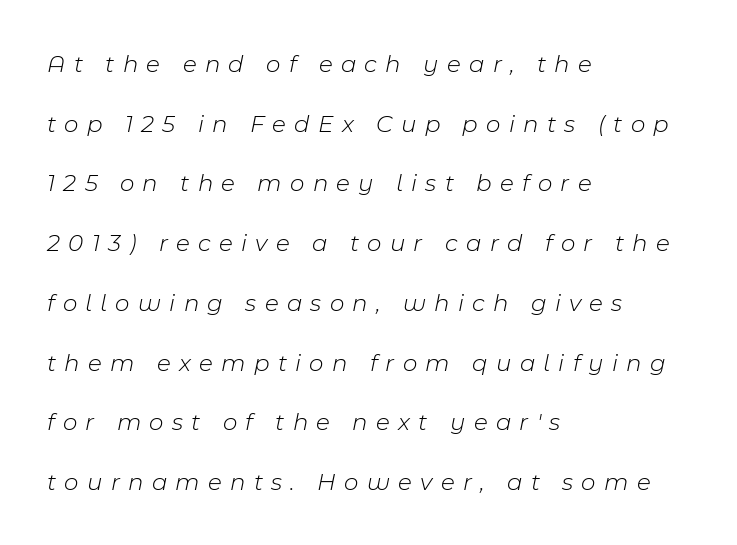
Horizontal bands of white between lines are thick stripes. Bold? No — there's no thickening of the strokes. The rendering applies a slant to the glyphs. This rendering uses left alignment, leaving the right contour irregular. Has an underline been added? It has not. Does extra space separate the letters? Yes, quite a lot of it.
